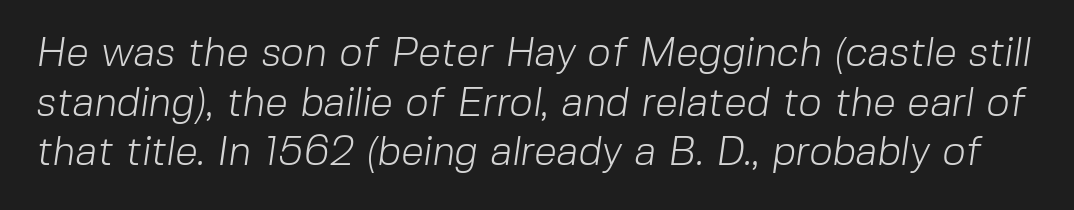
{"serif": "no", "bold": "no", "weight": "light", "width": "normal", "stroke_contrast": "low", "x_height": "medium", "monospaced": "no", "underline": "no", "line_spacing_ratio": 1.21, "letter_spacing": "normal", "letter_spacing_em": 0.0, "glyph_px": 41}
